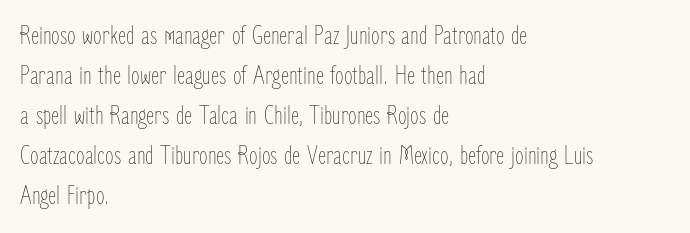
The type is set solid horizontally, with unmodified tracking. The face used here is proportionally spaced, like ordinary book or web type. Vertically, the passage feels balanced, rows spaced as you'd expect. Unlike italic type, these characters show no tilt at all. Caption: multi-line text, flush left, ragged right. Plain, unruled lines of type.
